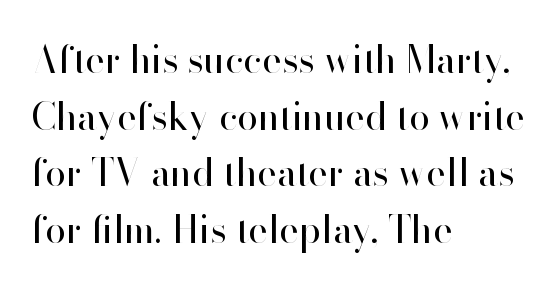
{"serif": "no", "italic": "no", "bold": "no", "weight": "regular", "width": "normal", "stroke_contrast": "high", "x_height": "small", "monospaced": "no", "underline": "no", "align": "left", "line_spacing": "normal", "line_spacing_ratio": 1.53, "letter_spacing": "normal", "letter_spacing_em": 0.0, "glyph_px": 37}
